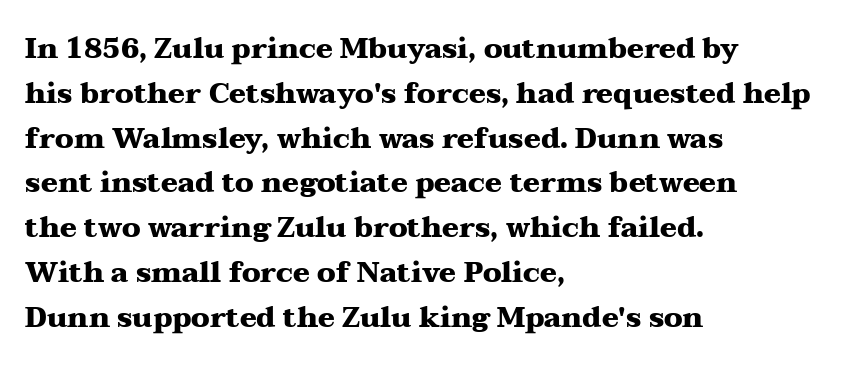
Is there any slant? The stems are plumb. Rule under the text: the space is simply empty. How are the letters spaced? Ordinarily, with no added tracking. Varying glyph widths throughout — classic text-font behaviour.
